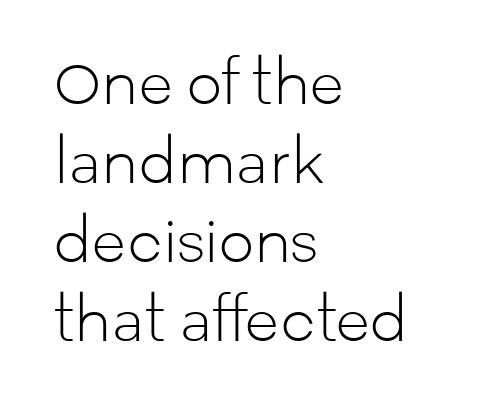
The image shows 56 px light sans-serif type, upright; set left-aligned, normal line spacing (1.41x), normal letter spacing, not underlined; low stroke contrast and a medium x-height.
